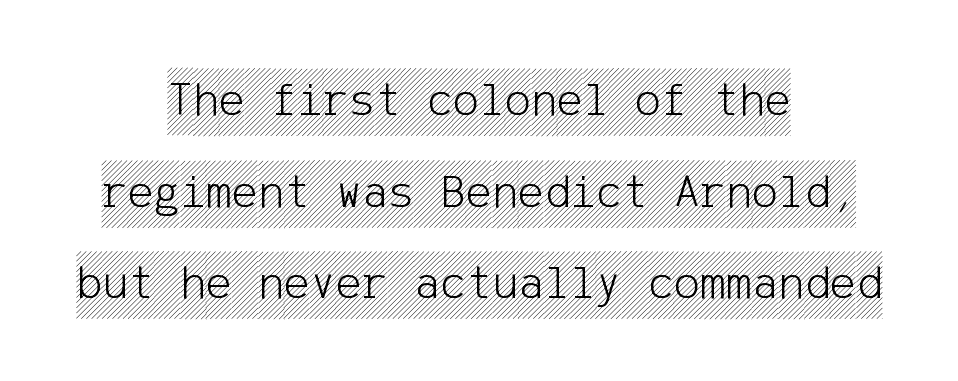
{"italic": "no", "width": "condensed", "x_height": "large", "underline": "no", "align": "center", "line_spacing_ratio": 1.87, "letter_spacing": "normal", "letter_spacing_em": 0.0, "glyph_px": 49}
